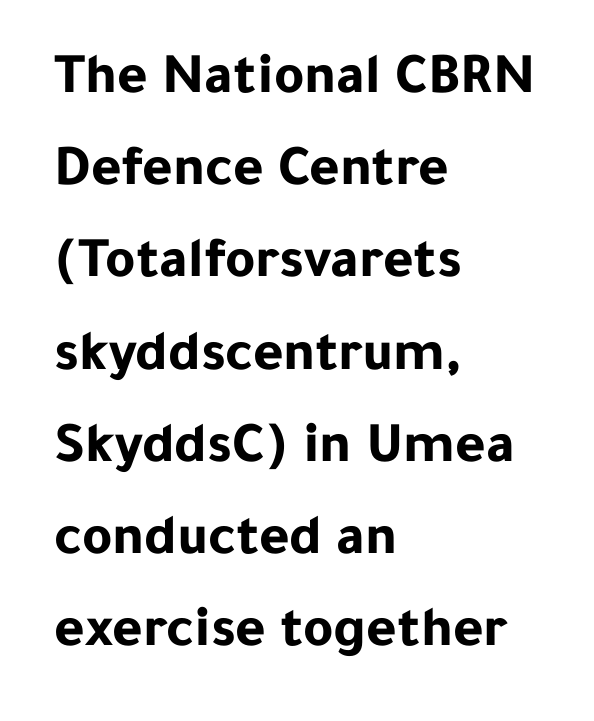
The image shows 58 px bold sans-serif type, upright; set left-aligned, normal line spacing (1.59x), normal letter spacing, not underlined; low stroke contrast and a medium x-height.
